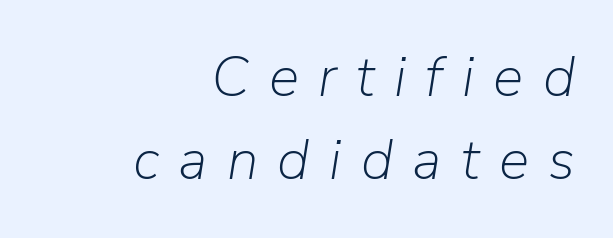
This sample has the flowing, uneven cadence of proportional lettering. Think standard paragraph weight, or any step lighter than that. Honestly, the letter spacing is so wide it's the main thing you notice. An italicized treatment has been applied to the whole sample.
